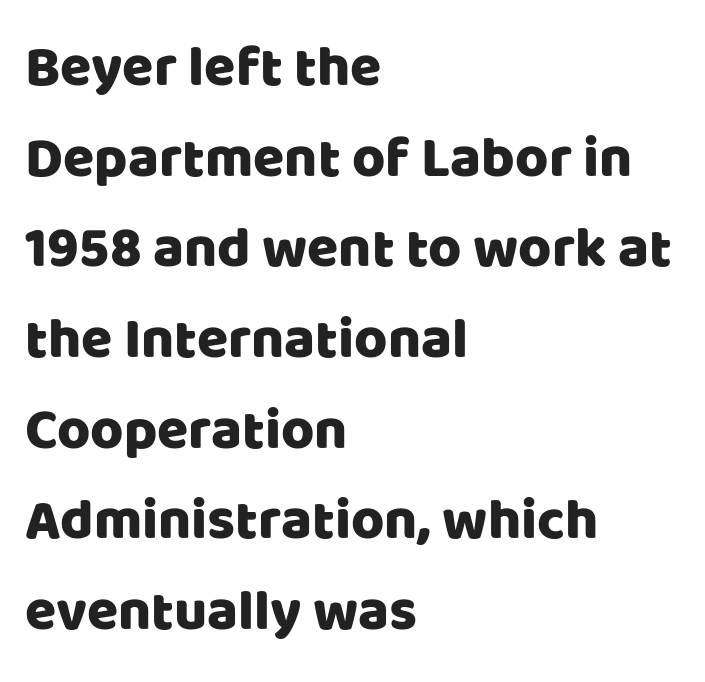
The image shows 57 px sans-serif type, upright; set left-aligned, normal line spacing (1.59x), normal letter spacing, not underlined; low stroke contrast and a large x-height.
